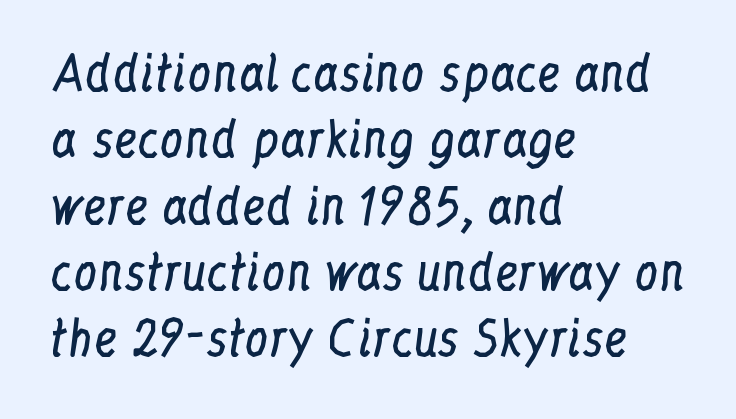
The image shows 47 px regular-weight, condensed serif type; set left-aligned, normal line spacing (1.41x), normal letter spacing, not underlined; low stroke contrast and a medium x-height.
